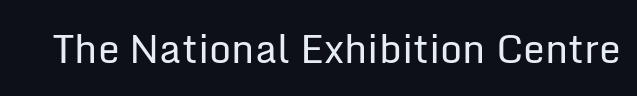
Q: Is the text bold? A: No.
Q: Is the text italic (slanted)? A: No, it is upright.
Q: Is the typeface a serif or a sans-serif typeface? A: Sans-serif.
Q: Is the text underlined? A: No.
Q: Is the spacing between letters normal or unusually wide? A: Normal.
Q: Width (condensed, normal, or wide)? A: Normal.
Q: Stroke contrast? A: Low.
Q: x-height? A: Medium.
Q: Monospaced? A: No.
